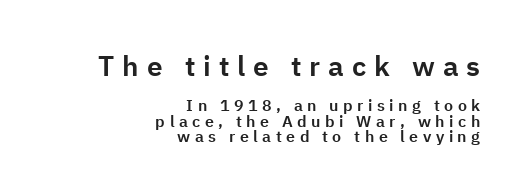
{"serif": "no", "italic": "no", "width": "normal", "stroke_contrast": "low", "x_height": "medium", "monospaced": "no", "underline": "no", "align": "right", "line_spacing": "tight", "line_spacing_ratio": 0.96, "letter_spacing": "wide", "letter_spacing_em": 0.28, "larger_block": "first", "size_ratio": 1.75, "glyph_px": 28}
